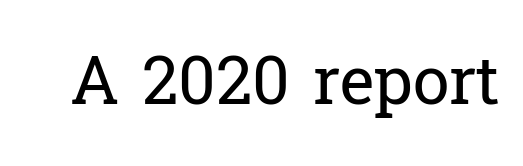
{"serif": "yes", "italic": "no", "bold": "no", "weight": "regular", "width": "normal", "stroke_contrast": "low", "x_height": "medium", "monospaced": "no", "underline": "no", "letter_spacing": "normal", "letter_spacing_em": 0.0, "glyph_px": 66}
